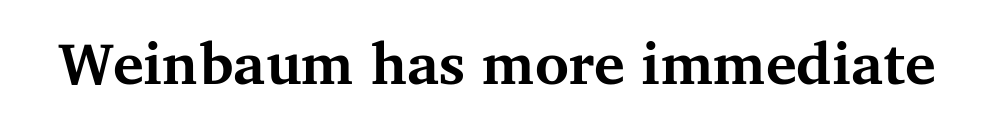
Q: Is the text bold? A: Yes.
Q: Is the text italic (slanted)? A: No, it is upright.
Q: Is the typeface a serif or a sans-serif typeface? A: Serif.
Q: Is the text underlined? A: No.
Q: Is the spacing between letters normal or unusually wide? A: Normal.
Q: Width (condensed, normal, or wide)? A: Normal.
Q: Stroke contrast? A: Medium.
Q: x-height? A: Medium.
Q: Monospaced? A: No.
